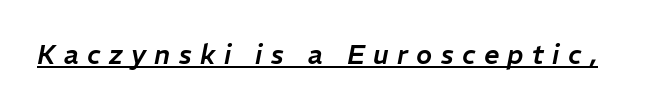
{"italic": "yes", "lean": "right", "slant_degrees": 11, "underline": "yes", "letter_spacing": "wide", "letter_spacing_em": 0.31, "glyph_px": 27}
